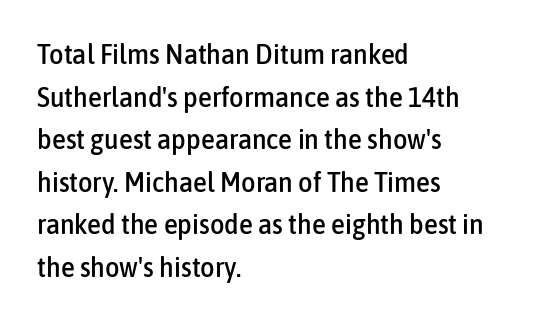
Q: Is the text italic (slanted)? A: No, it is upright.
Q: Is the typeface a serif or a sans-serif typeface? A: Sans-serif.
Q: Is the text underlined? A: No.
Q: How is the paragraph aligned? A: Left-aligned.
Q: Is the spacing between letters normal or unusually wide? A: Normal.
Q: Is the spacing between lines tight, normal or loose? A: Normal.
Q: Width (condensed, normal, or wide)? A: Condensed.
Q: Stroke contrast? A: Low.
Q: x-height? A: Medium.
Q: Monospaced? A: No.
